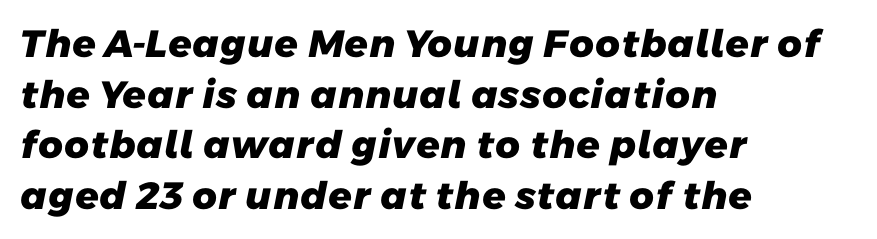
The image shows 38 px heavy sans-serif type; set left-aligned, normal line spacing (1.33x), normal letter spacing, not underlined; low stroke contrast and a medium x-height.
